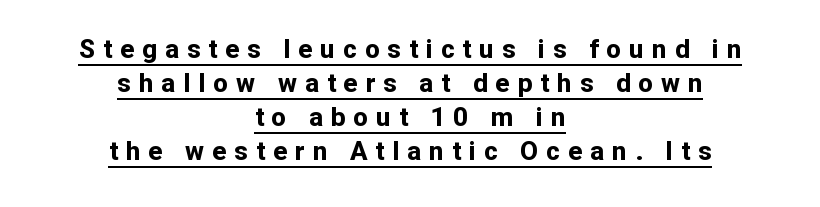
Students, note that the glyphs here are deliberately spaced far apart. Quick note: interline space is typical. Visually the block forms a symmetrical silhouette, jagged on both flanks. The sample's only ornament is a line tracing under the words. The type sits square on the baseline with zero lean. Heavy-handed strokes throughout: this text is bold.
